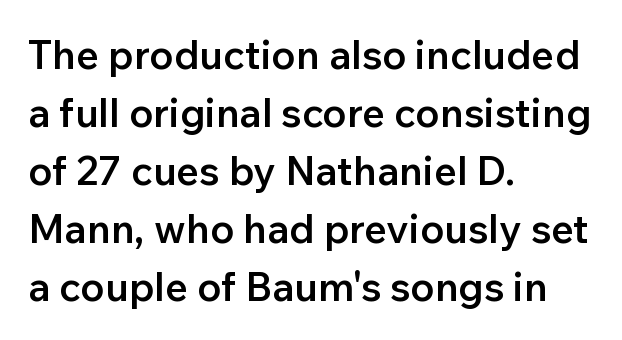
The font is running at a semibold setting, under full bold. No extra tracking has been applied to these lines. Style check: upright. Interline gaps are of average width in this sample. The face used here is proportionally spaced, like ordinary book or web type.
